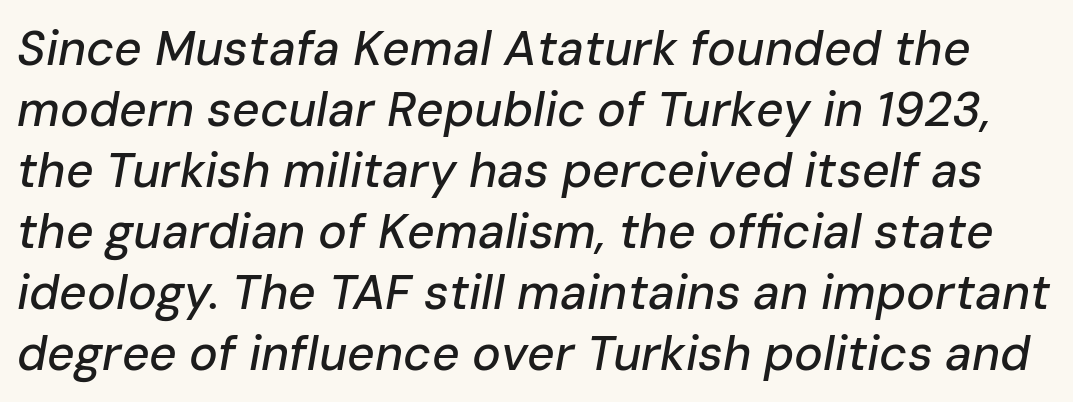
The image shows 48 px text type, italic (leaning right); set normal line spacing (1.27x), normal letter spacing, not underlined; low stroke contrast and a medium x-height.
